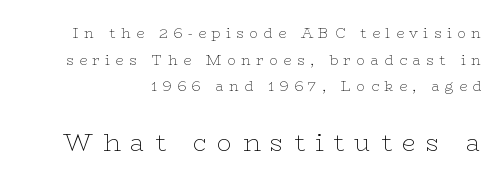
Is there any slant? The stems are plumb. Which of the two is more prominent by size? The second, at the bottom. The line texture is sparse and dotted thanks to wide tracking. This sample trades compactness for vertical openness between lines. Think standard paragraph weight, or any step lighter than that. Bare-footed words on every line.
